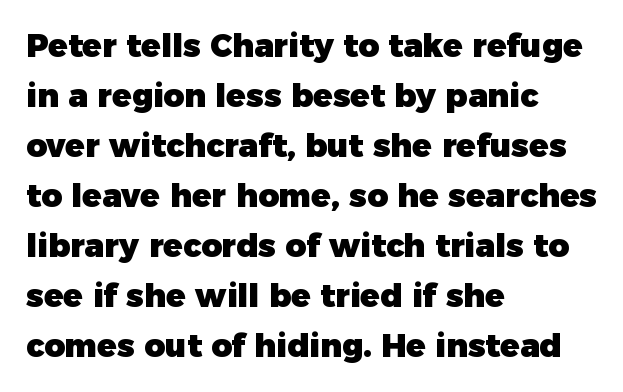
Q: Is the text bold? A: Yes.
Q: Is the text italic (slanted)? A: No, it is upright.
Q: Is the typeface a serif or a sans-serif typeface? A: Sans-serif.
Q: Is the text underlined? A: No.
Q: How is the paragraph aligned? A: Left-aligned.
Q: Is the spacing between letters normal or unusually wide? A: Normal.
Q: Is the spacing between lines tight, normal or loose? A: Normal.
Q: Width (condensed, normal, or wide)? A: Normal.
Q: Stroke contrast? A: Low.
Q: x-height? A: Medium.
Q: Monospaced? A: No.
